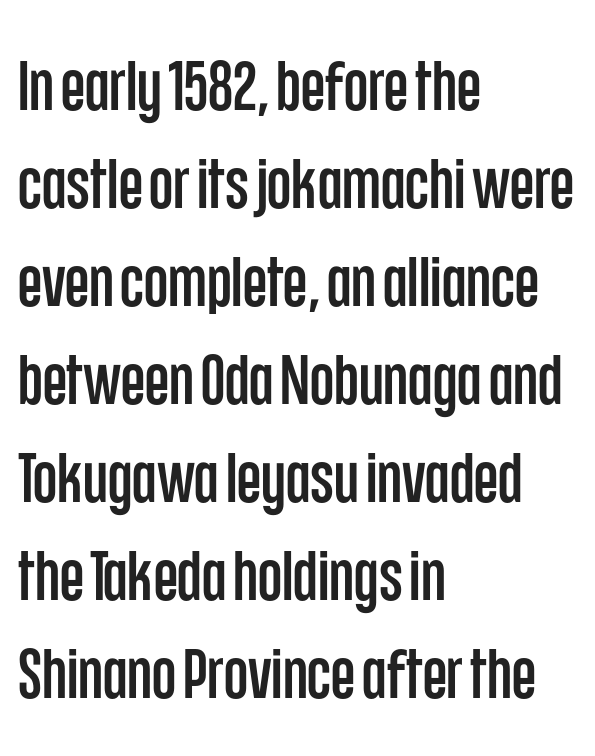
The image shows 70 px condensed sans-serif type, upright; set left-aligned, normal line spacing (1.4x), normal letter spacing, not underlined; low stroke contrast and a large x-height.
